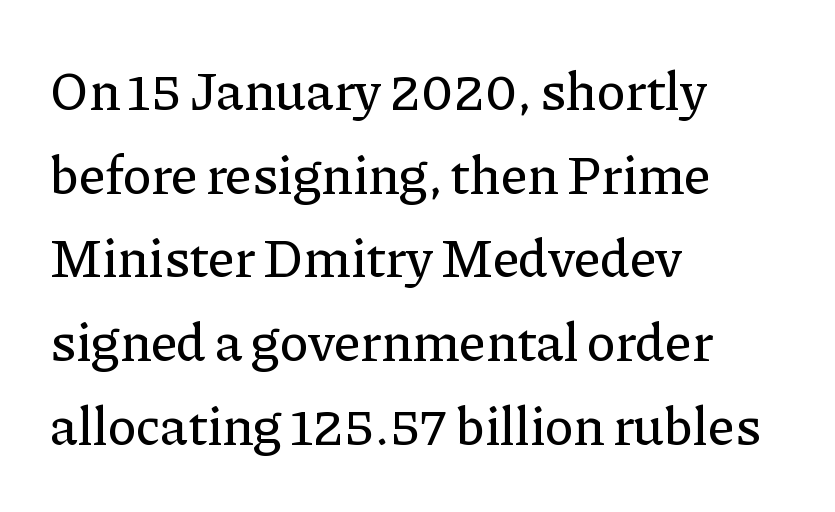
Q: Is the text italic (slanted)? A: No, it is upright.
Q: Is the typeface a serif or a sans-serif typeface? A: Serif.
Q: Is the text underlined? A: No.
Q: How is the paragraph aligned? A: Left-aligned.
Q: Is the spacing between letters normal or unusually wide? A: Normal.
Q: Is the spacing between lines tight, normal or loose? A: Normal.
Q: Width (condensed, normal, or wide)? A: Normal.
Q: Stroke contrast? A: Low.
Q: x-height? A: Medium.
Q: Monospaced? A: No.
